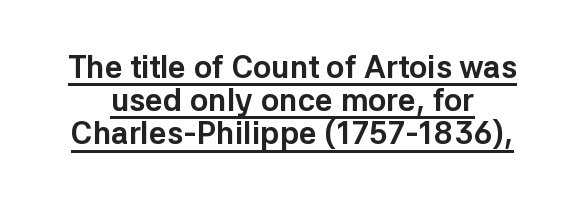
The image shows 31 px bold sans-serif type, upright; set tight line spacing (1.07x), normal letter spacing, underlined; low stroke contrast and a medium x-height.
